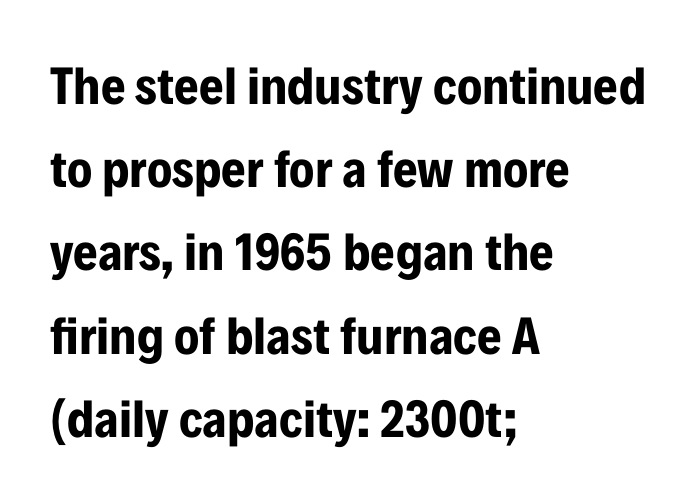
Q: Is the text bold? A: Yes.
Q: Is the text italic (slanted)? A: No, it is upright.
Q: Is the typeface a serif or a sans-serif typeface? A: Sans-serif.
Q: Is the text underlined? A: No.
Q: How is the paragraph aligned? A: Left-aligned.
Q: Is the spacing between letters normal or unusually wide? A: Normal.
Q: Is the spacing between lines tight, normal or loose? A: Normal.
Q: Width (condensed, normal, or wide)? A: Condensed.
Q: Stroke contrast? A: Low.
Q: x-height? A: Medium.
Q: Monospaced? A: No.
